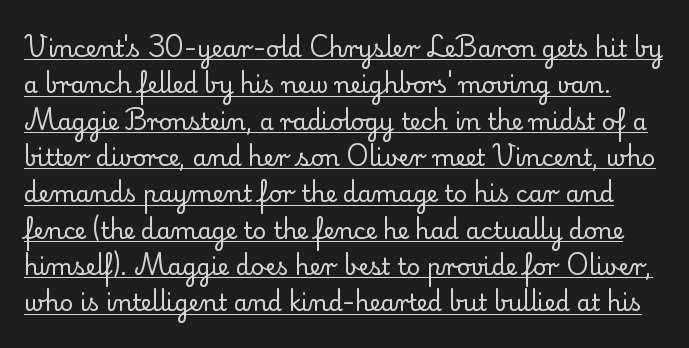
{"italic": "no", "bold": "no", "underline": "yes", "line_spacing": "normal", "line_spacing_ratio": 1.58, "letter_spacing": "normal", "letter_spacing_em": 0.0, "glyph_px": 23}
